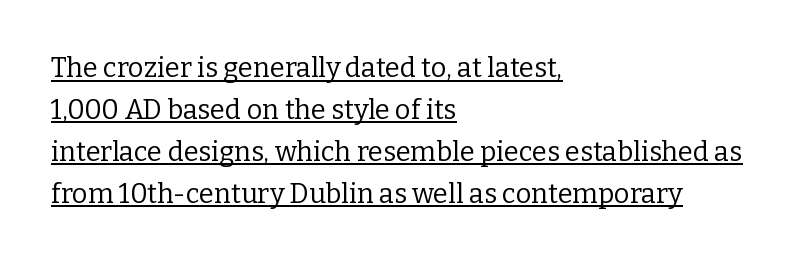
The image shows 27 px text type, upright; set left-aligned, normal line spacing (1.55x), normal letter spacing, underlined.
